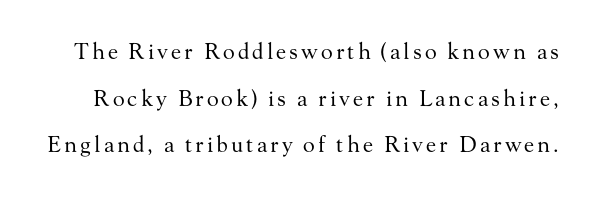
The image shows 22 px text type, upright; set loose line spacing (2.12x), not underlined.
